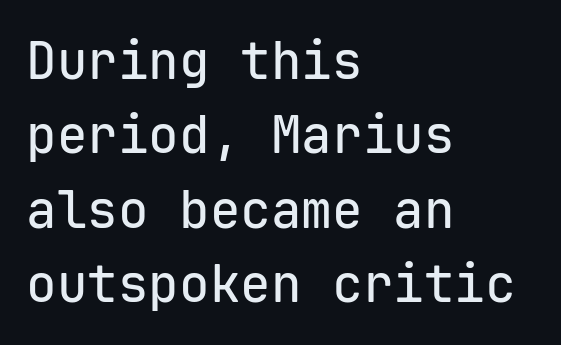
Q: Is the text italic (slanted)? A: No, it is upright.
Q: Is the typeface a serif or a sans-serif typeface? A: Sans-serif.
Q: Is the text underlined? A: No.
Q: How is the paragraph aligned? A: Left-aligned.
Q: Is the spacing between letters normal or unusually wide? A: Normal.
Q: Is the spacing between lines tight, normal or loose? A: Normal.
Q: Width (condensed, normal, or wide)? A: Normal.
Q: Stroke contrast? A: Low.
Q: x-height? A: Medium.
Q: Monospaced? A: Yes.
